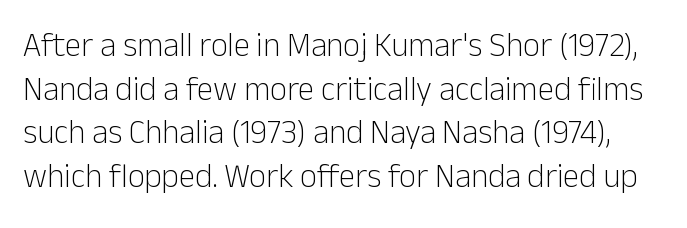
The image shows 33 px light sans-serif type, upright; set normal line spacing (1.32x), normal letter spacing, not underlined; low stroke contrast and a medium x-height.
